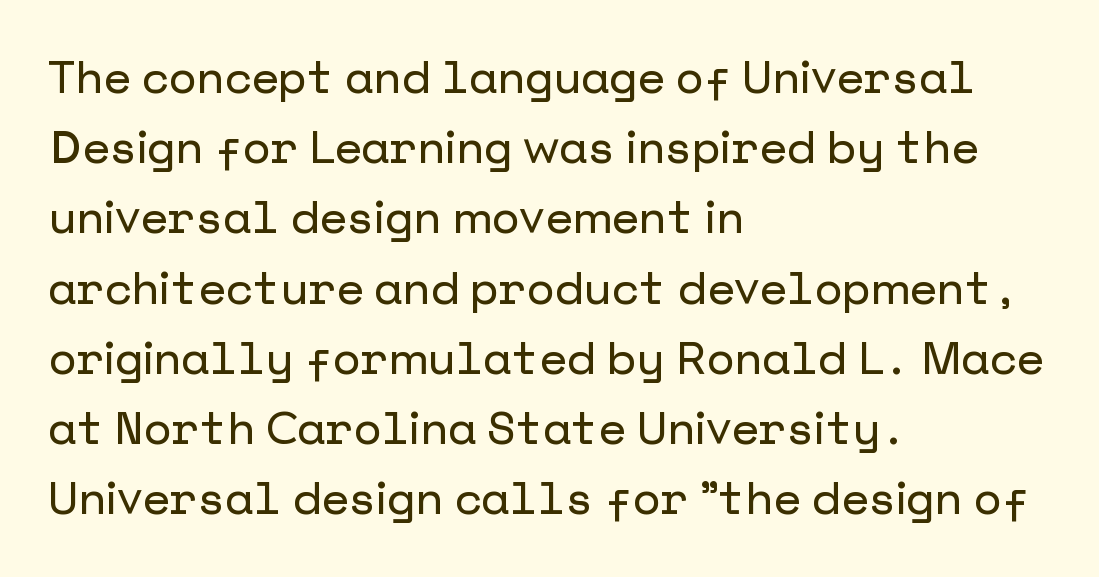
Which margin do the lines hug? The left one — the right edge is uneven. The block of text has a typical density, with ordinary space between rows. Check where the strokes stop: nothing finishes them off — pure sans. Beneath every word, the page is bare. Do the letters lean? They stand straight.
